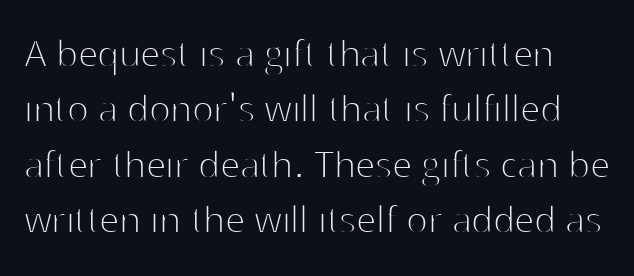
You could not count columns in this text — the font is proportionally spaced. This reads as an unemphasized weight, regular at the heaviest. Short note: letters normally spaced. Clear beneath every line of the passage.
